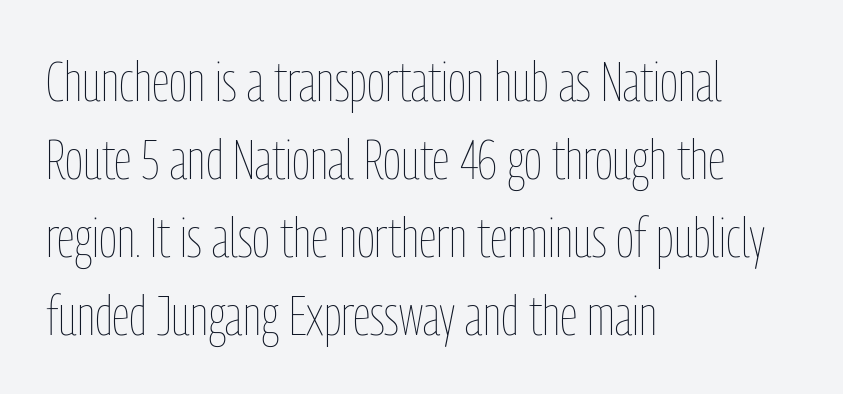
The image shows 56 px thin, condensed type, upright; set left-aligned, normal line spacing (1.39x), normal letter spacing, not underlined; low stroke contrast and a medium x-height.
